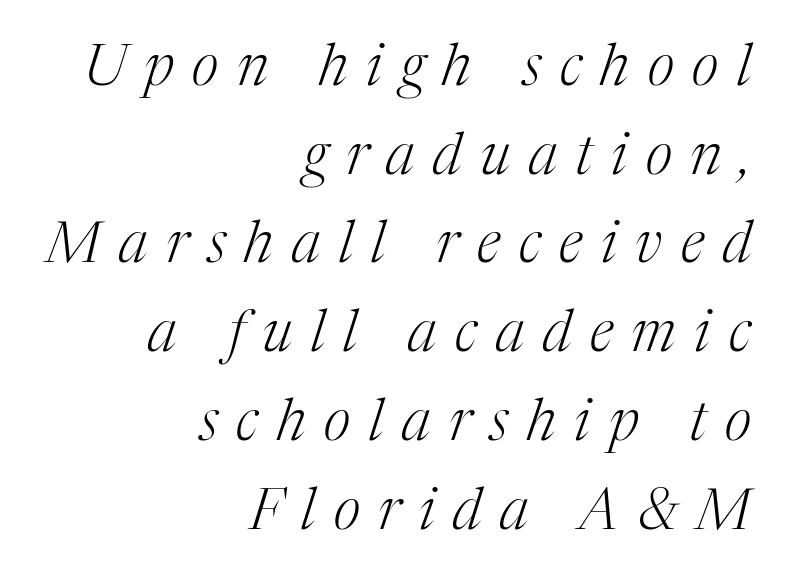
The image shows 58 px light serif type, italic (leaning right); set right-aligned, normal line spacing (1.53x), unusually wide letter spacing (+0.32 em), not underlined; medium stroke contrast and a medium x-height.
